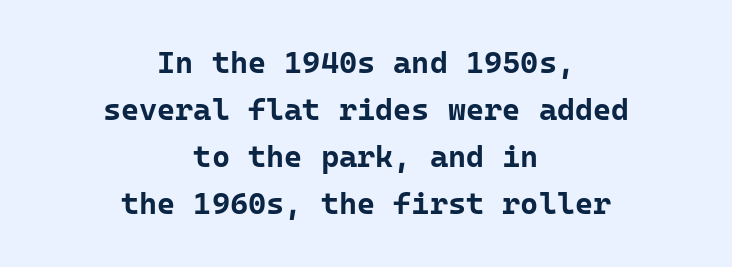
{"serif": "no", "italic": "no", "bold": "yes", "weight": "bold", "width": "normal", "stroke_contrast": "low", "x_height": "medium", "monospaced": "yes", "underline": "no", "align": "center", "line_spacing": "normal", "line_spacing_ratio": 1.52, "letter_spacing": "normal", "letter_spacing_em": 0.0, "glyph_px": 31}
